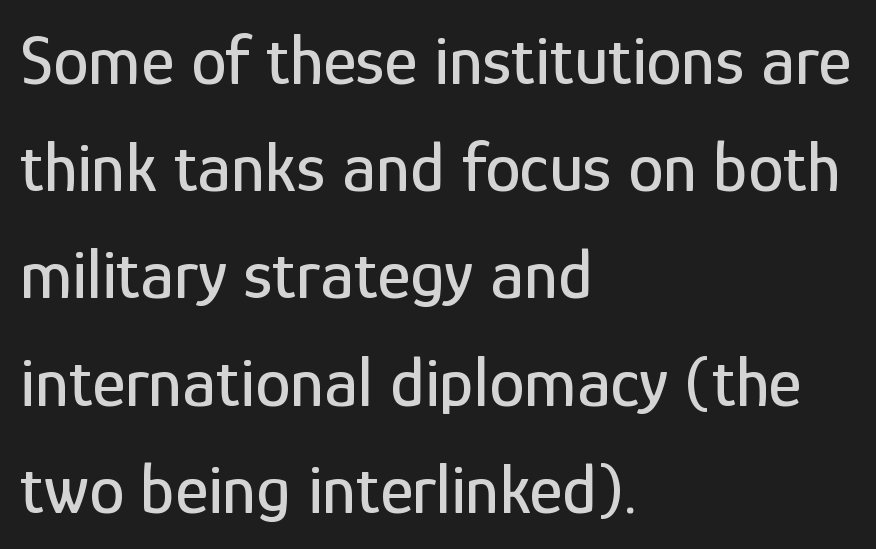
{"serif": "no", "italic": "no", "width": "condensed", "stroke_contrast": "low", "x_height": "medium", "monospaced": "no", "underline": "no", "align": "left", "line_spacing": "normal", "line_spacing_ratio": 1.51, "letter_spacing": "normal", "letter_spacing_em": 0.0, "glyph_px": 71}
